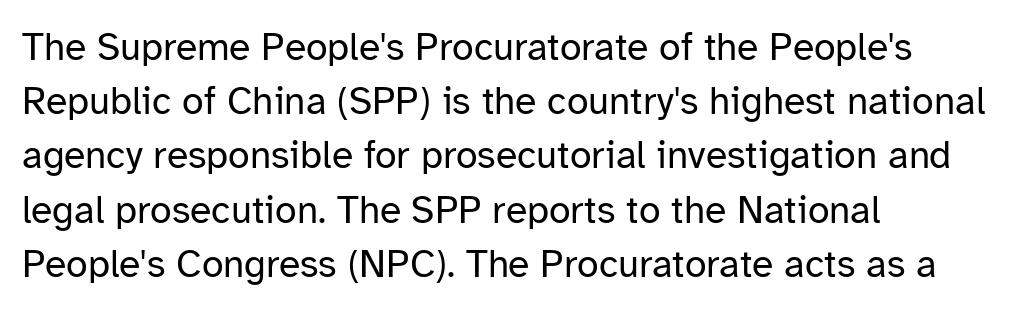
The image shows 39 px regular-weight sans-serif type, upright; set left-aligned, normal line spacing (1.39x), normal letter spacing, not underlined; low stroke contrast and a medium x-height.
